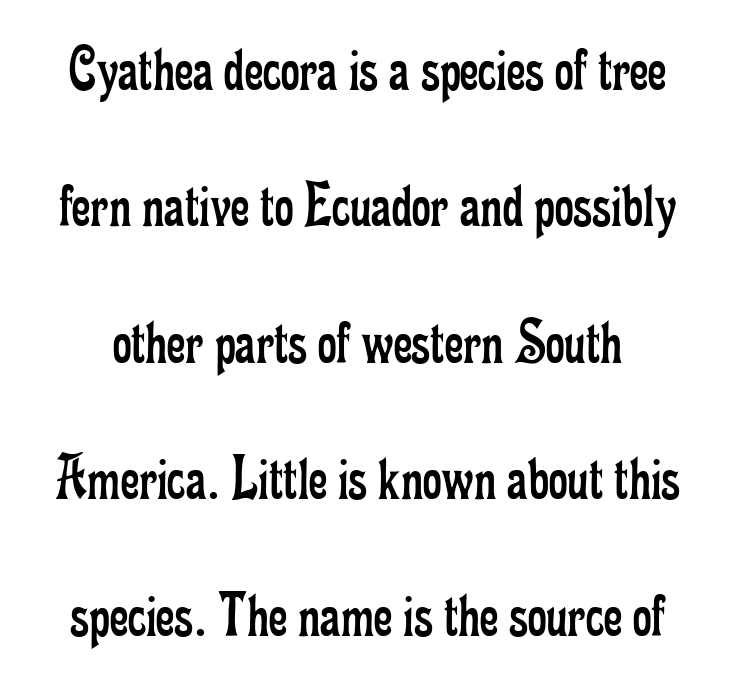
The image shows 65 px regular-weight, condensed serif type, upright; set loose line spacing (2.1x), normal letter spacing, not underlined; low stroke contrast and a small x-height.
